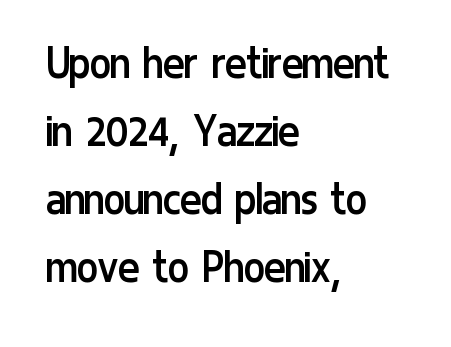
The image shows 50 px regular-weight, condensed sans-serif type, upright; set left-aligned, normal line spacing (1.36x), normal letter spacing, not underlined; low stroke contrast and a medium x-height.
